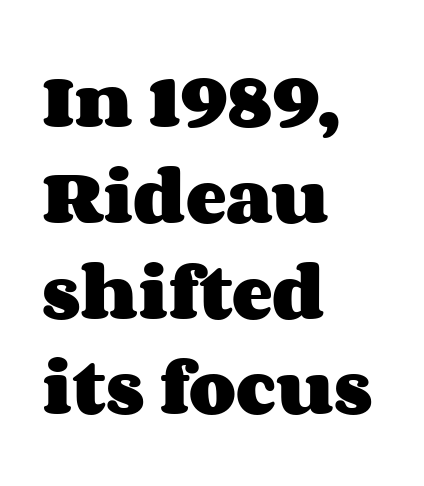
One-word summary of the alignment: left. Summary of weight: heavy, a full bold. Has an underline been added? It has not. Is this a fixed-width face? No — the glyphs have proportional, varying widths. The rendering uses a moderate line-height, typical for paragraphs. Does extra space separate the letters? No, they use regular spacing.
